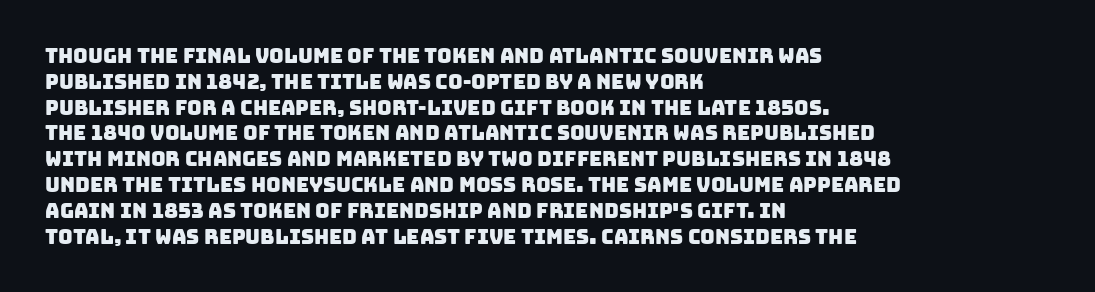
Q: Is the text underlined? A: No.
Q: How is the paragraph aligned? A: Left-aligned.
Q: Is the spacing between letters normal or unusually wide? A: Normal.
Q: Is the spacing between lines tight, normal or loose? A: Normal.
